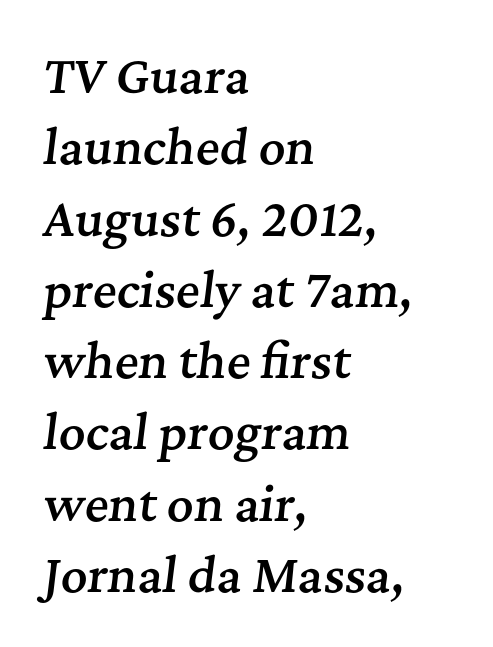
Q: Is the text bold? A: Semi-bold.
Q: Is the text italic (slanted)? A: Yes, it leans right by about 7 degrees.
Q: Is the typeface a serif or a sans-serif typeface? A: Serif.
Q: Is the text underlined? A: No.
Q: How is the paragraph aligned? A: Left-aligned.
Q: Is the spacing between letters normal or unusually wide? A: Normal.
Q: Is the spacing between lines tight, normal or loose? A: Normal.
Q: Width (condensed, normal, or wide)? A: Normal.
Q: Stroke contrast? A: Medium.
Q: x-height? A: Medium.
Q: Monospaced? A: No.
